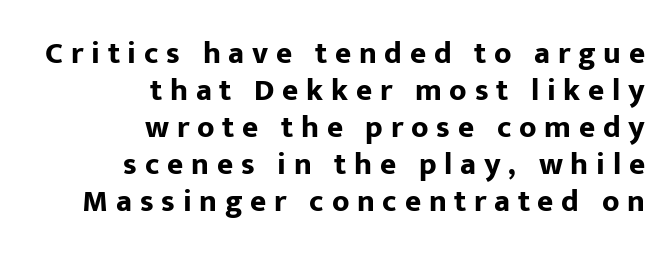
Q: Is the text bold? A: Yes.
Q: Is the text italic (slanted)? A: No, it is upright.
Q: Is the typeface a serif or a sans-serif typeface? A: Sans-serif.
Q: Is the text underlined? A: No.
Q: How is the paragraph aligned? A: Right-aligned.
Q: Is the spacing between letters normal or unusually wide? A: Unusually wide.
Q: Width (condensed, normal, or wide)? A: Normal.
Q: Stroke contrast? A: Low.
Q: x-height? A: Medium.
Q: Monospaced? A: No.
